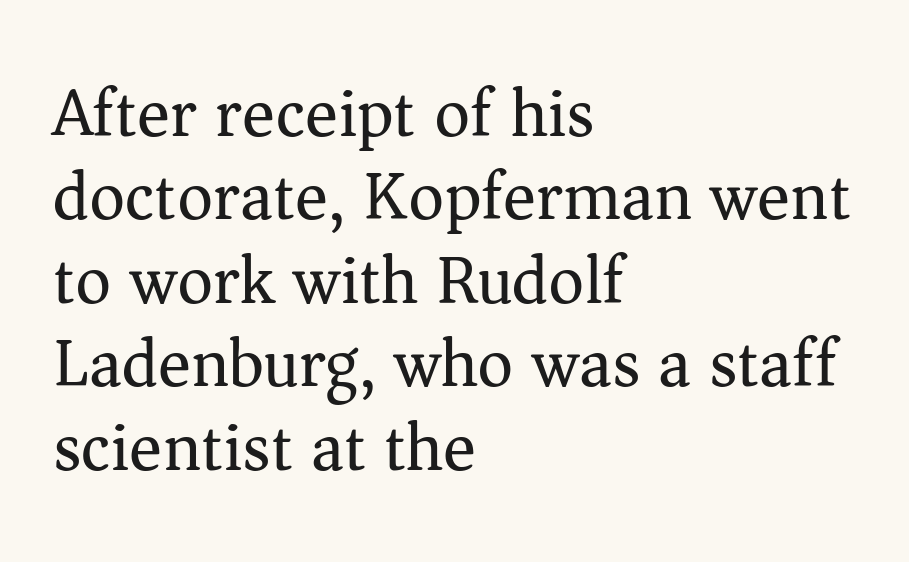
{"serif": "yes", "italic": "no", "bold": "no", "weight": "regular", "width": "normal", "stroke_contrast": "medium", "x_height": "medium", "monospaced": "no", "underline": "no", "align": "left", "line_spacing_ratio": 1.21, "letter_spacing": "normal", "letter_spacing_em": 0.0, "glyph_px": 69}
